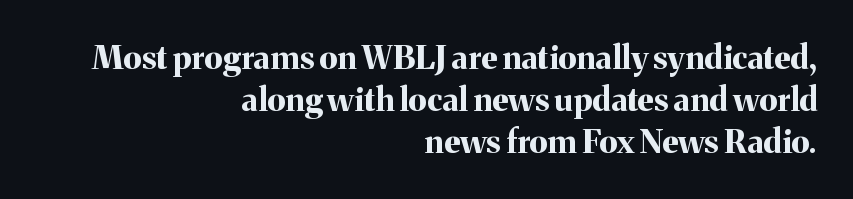
If you drew a line through each stem, it would be perfectly vertical. Caption: multi-line text, flush right, ragged left. The lines sit at an ordinary, default distance from one another. Beneath every word, the page is bare.
